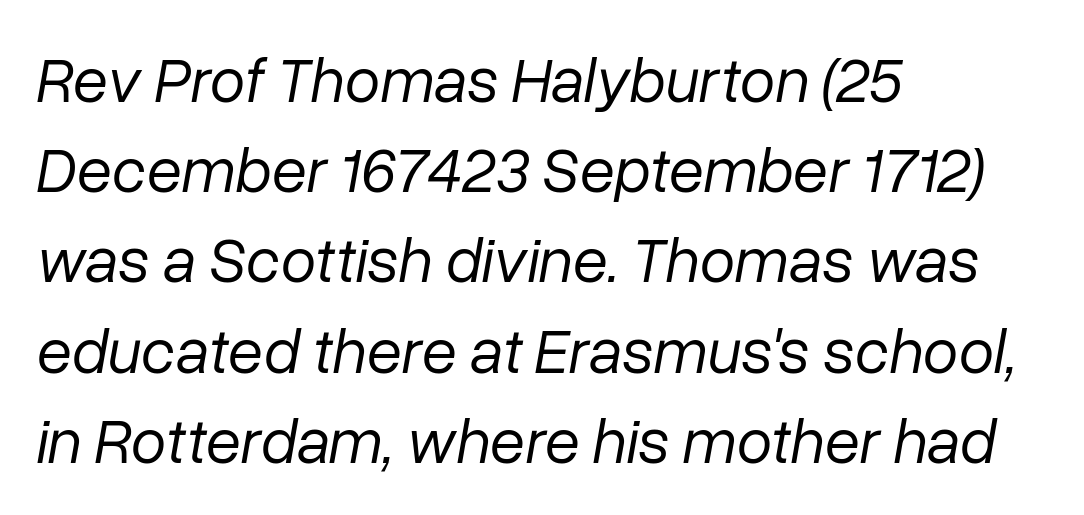
The image shows 64 px regular-weight type, italic (leaning right); set left-aligned, normal line spacing (1.41x), normal letter spacing, not underlined; low stroke contrast and a medium x-height.
